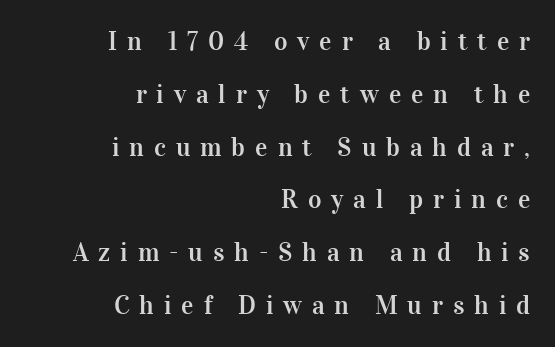
Q: Is the text italic (slanted)? A: No, it is upright.
Q: Is the text underlined? A: No.
Q: How is the paragraph aligned? A: Right-aligned.
Q: Is the spacing between letters normal or unusually wide? A: Unusually wide.
Q: Is the spacing between lines tight, normal or loose? A: Loose.
